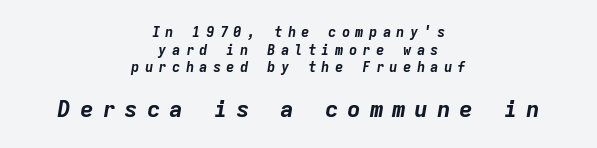
The image shows 23 px bold type, italic (leaning right); set centered, normal line spacing (1.26x), unusually wide letter spacing (+0.37 em), not underlined; the second (bottom) block is 1.64x larger.
